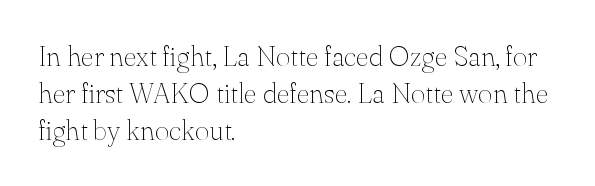
This is roman type, the default non-slanted kind. These lines stack with their left ends in a neat column. Observe the ordinary spacing: letters are neighbours, not strangers. Honestly, there is no underline to notice here at all. Honestly, the row spacing looks completely unremarkable. The letters advance in unequal steps, a hallmark of proportional type.
